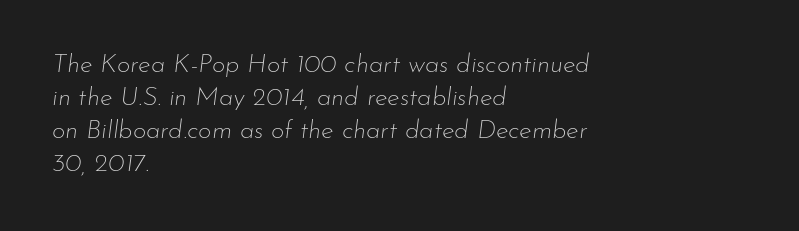
Caption: multi-line text, flush left, ragged right. You can tell it's italic because the verticals aren't actually vertical. Evenly set lines give the paragraph a standard silhouette. The glyphs are unaccompanied by any horizontal stroke below them. Unbolded letterforms with no extra heft.
